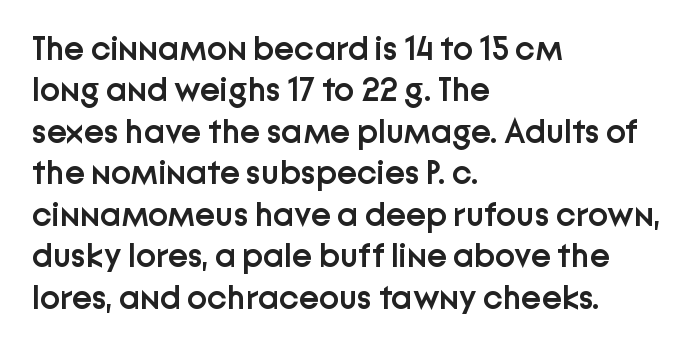
{"serif": "no", "italic": "no", "bold": "semi", "weight": "semibold", "width": "normal", "stroke_contrast": "low", "x_height": "medium", "monospaced": "no", "underline": "no", "align": "left", "line_spacing_ratio": 1.22, "letter_spacing": "normal", "letter_spacing_em": 0.0, "glyph_px": 34}
